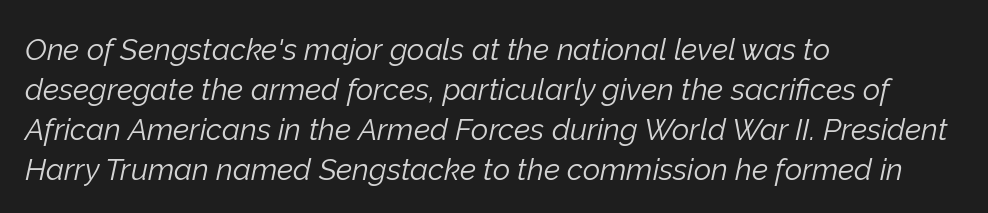
The image shows 30 px light type, italic (leaning right); set left-aligned, normal line spacing (1.33x), normal letter spacing, not underlined; low stroke contrast and a medium x-height.
